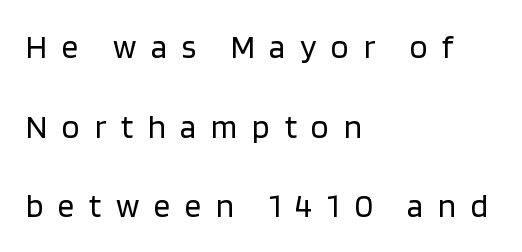
{"serif": "no", "italic": "no", "bold": "no", "weight": "regular", "width": "normal", "stroke_contrast": "low", "x_height": "large", "monospaced": "no", "underline": "no", "align": "left", "line_spacing": "loose", "line_spacing_ratio": 2.41, "letter_spacing": "wide", "letter_spacing_em": 0.44, "glyph_px": 33}
